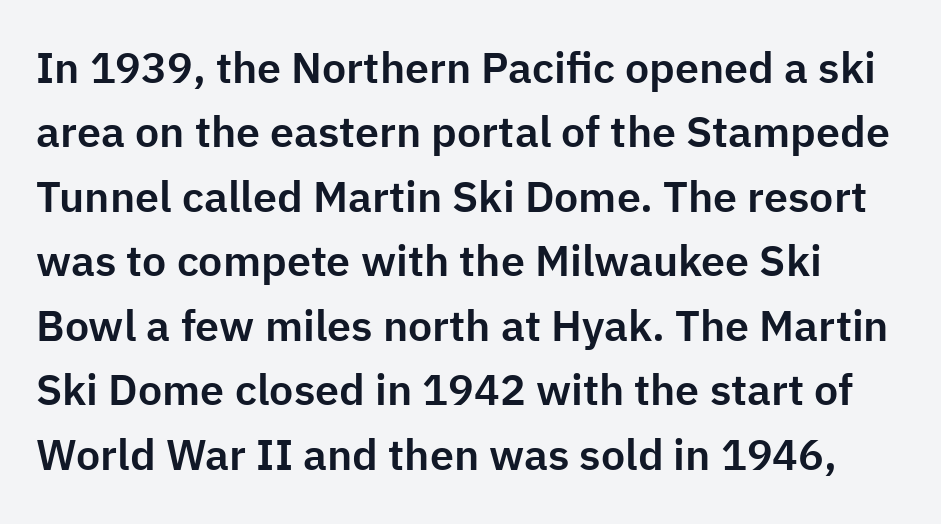
Q: Is the text italic (slanted)? A: No, it is upright.
Q: Is the typeface a serif or a sans-serif typeface? A: Sans-serif.
Q: Is the text underlined? A: No.
Q: Is the spacing between letters normal or unusually wide? A: Normal.
Q: Is the spacing between lines tight, normal or loose? A: Normal.
Q: Width (condensed, normal, or wide)? A: Normal.
Q: Stroke contrast? A: Low.
Q: x-height? A: Medium.
Q: Monospaced? A: No.
